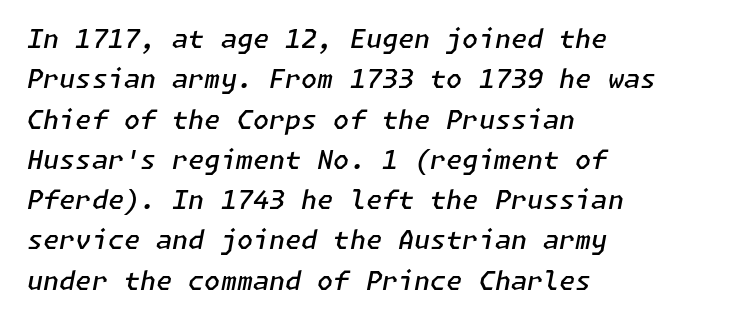
The words here are not underlined. You could call the tracking neutral — neither tight nor loose. Layout note: lines flush left. The rendering uses a semibold face; strokes are thickened but not to full bold. In terms of posture, this sample is oblique.
